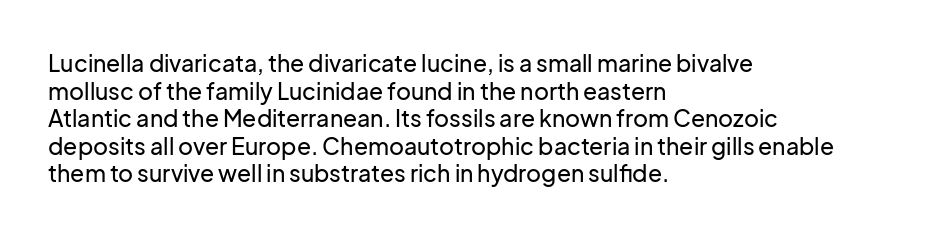
Q: Is the text italic (slanted)? A: No, it is upright.
Q: Is the text underlined? A: No.
Q: How is the paragraph aligned? A: Left-aligned.
Q: Is the spacing between letters normal or unusually wide? A: Normal.
